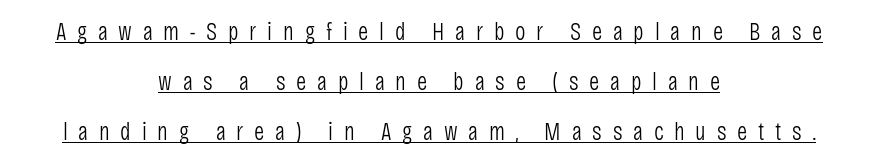
The image shows 25 px text type, upright; set centered, loose line spacing (2.0x), unusually wide letter spacing (+0.43 em), underlined.
